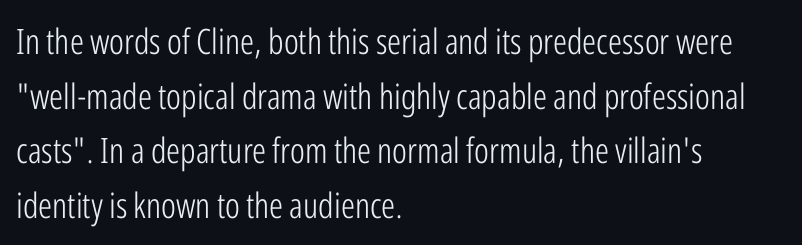
The string is rendered with underlining switched off. The lines are quadded left. The rendering keeps characters at their native spacing. Every stem runs plumb, perpendicular to the baseline. Stem width sits at or under what a default text font uses.
